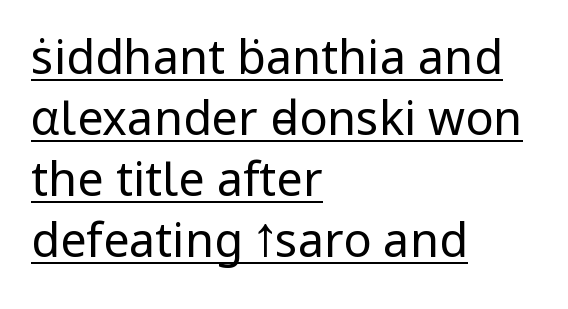
A rule runs beneath these lines of type. Quick note: not italic, upright. Spacing verdict: proportional, widths tailored to each character. The passage shown is typeset with a sans-serif family.
